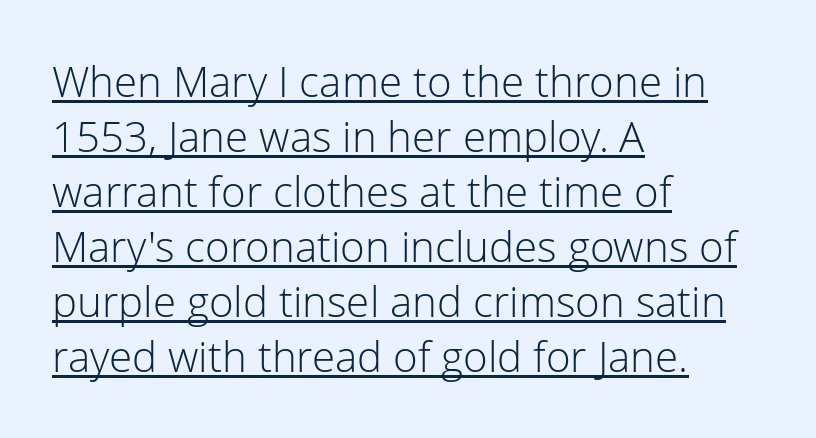
Q: Is the text bold? A: No.
Q: Is the text italic (slanted)? A: No, it is upright.
Q: Is the typeface a serif or a sans-serif typeface? A: Sans-serif.
Q: Is the text underlined? A: Yes.
Q: How is the paragraph aligned? A: Left-aligned.
Q: Is the spacing between letters normal or unusually wide? A: Normal.
Q: Is the spacing between lines tight, normal or loose? A: Normal.
Q: Width (condensed, normal, or wide)? A: Normal.
Q: Stroke contrast? A: Low.
Q: x-height? A: Medium.
Q: Monospaced? A: No.
